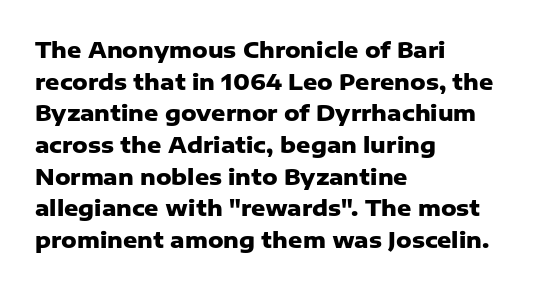
Q: Is the text bold? A: Yes.
Q: Is the text italic (slanted)? A: No, it is upright.
Q: Is the text underlined? A: No.
Q: How is the paragraph aligned? A: Left-aligned.
Q: Is the spacing between letters normal or unusually wide? A: Normal.
Q: Is the spacing between lines tight, normal or loose? A: Normal.
